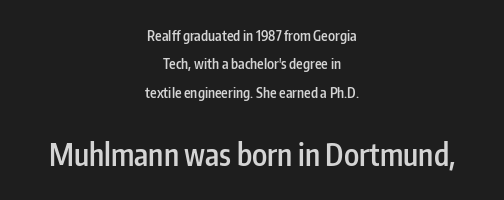
{"serif": "no", "italic": "no", "bold": "semi", "weight": "semibold", "width": "condensed", "stroke_contrast": "low", "x_height": "medium", "monospaced": "no", "underline": "no", "align": "center", "line_spacing": "loose", "line_spacing_ratio": 2.03, "letter_spacing": "normal", "letter_spacing_em": 0.0, "larger_block": "second", "size_ratio": 2.14, "glyph_px": 30}
